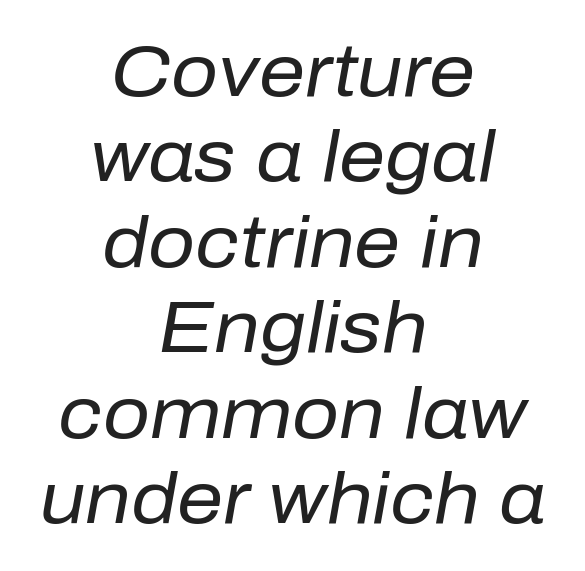
The image shows 73 px regular-weight type, italic (leaning right); set centered, line spacing 1.17x, normal letter spacing, not underlined; low stroke contrast and a medium x-height.
